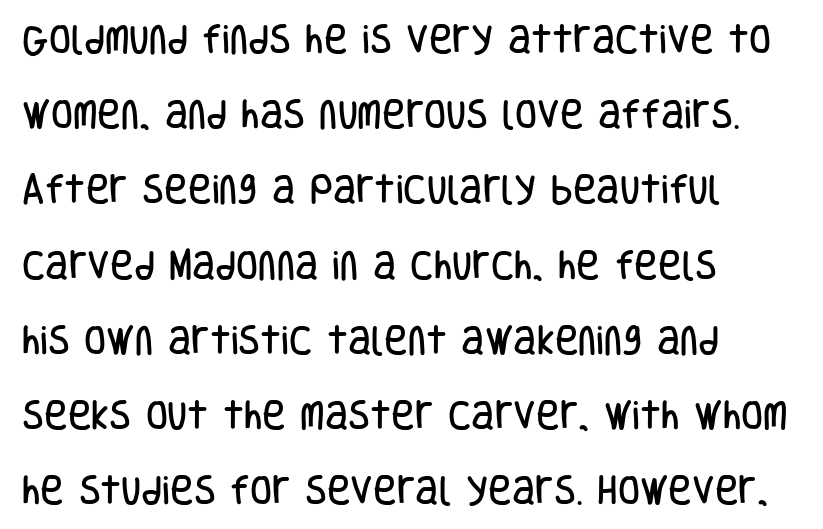
Each word holds together tightly as a unit, with standard inter-letter gaps. One glance says open: line gaps are wider than usual. Teacher's note: observe the even left margin — that is flush-left alignment. The passage shown is not underscored anywhere. Notice how the stems are strictly vertical — no italics here.
